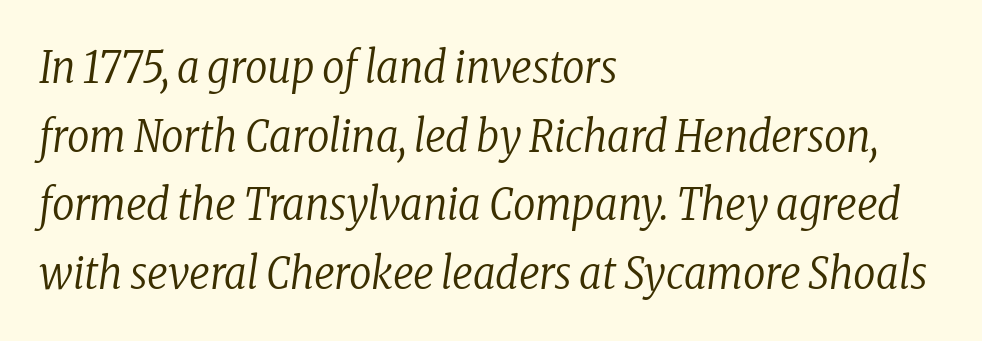
Q: Is the text bold? A: No.
Q: Is the text italic (slanted)? A: Yes, it leans right by about 8 degrees.
Q: Is the typeface a serif or a sans-serif typeface? A: Serif.
Q: Is the text underlined? A: No.
Q: How is the paragraph aligned? A: Left-aligned.
Q: Is the spacing between letters normal or unusually wide? A: Normal.
Q: Is the spacing between lines tight, normal or loose? A: Normal.
Q: Width (condensed, normal, or wide)? A: Condensed.
Q: Stroke contrast? A: Low.
Q: x-height? A: Medium.
Q: Monospaced? A: No.
